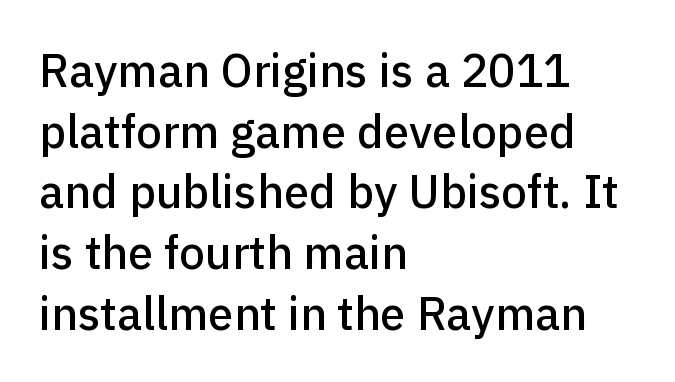
Q: Is the text italic (slanted)? A: No, it is upright.
Q: Is the typeface a serif or a sans-serif typeface? A: Sans-serif.
Q: Is the text underlined? A: No.
Q: How is the paragraph aligned? A: Left-aligned.
Q: Is the spacing between letters normal or unusually wide? A: Normal.
Q: Is the spacing between lines tight, normal or loose? A: Normal.
Q: Width (condensed, normal, or wide)? A: Normal.
Q: Stroke contrast? A: Low.
Q: x-height? A: Medium.
Q: Monospaced? A: No.
